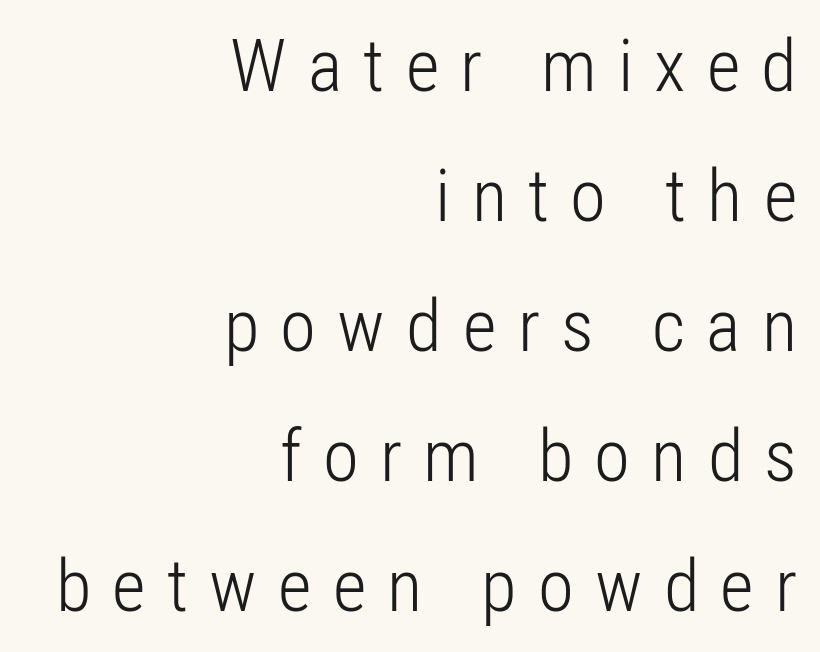
Q: Is the text bold? A: No.
Q: Is the text italic (slanted)? A: No, it is upright.
Q: Is the typeface a serif or a sans-serif typeface? A: Sans-serif.
Q: Is the text underlined? A: No.
Q: How is the paragraph aligned? A: Right-aligned.
Q: Is the spacing between letters normal or unusually wide? A: Unusually wide.
Q: Width (condensed, normal, or wide)? A: Condensed.
Q: Stroke contrast? A: Low.
Q: x-height? A: Medium.
Q: Monospaced? A: No.
